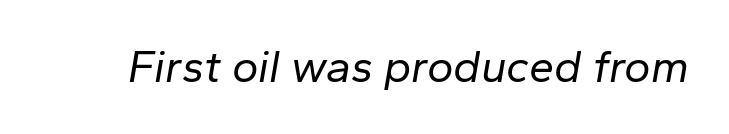
{"italic": "yes", "lean": "right", "slant_degrees": 10, "bold": "no", "weight": "regular", "width": "normal", "stroke_contrast": "low", "x_height": "medium", "monospaced": "no", "underline": "no", "letter_spacing": "normal", "letter_spacing_em": 0.0, "glyph_px": 45}
